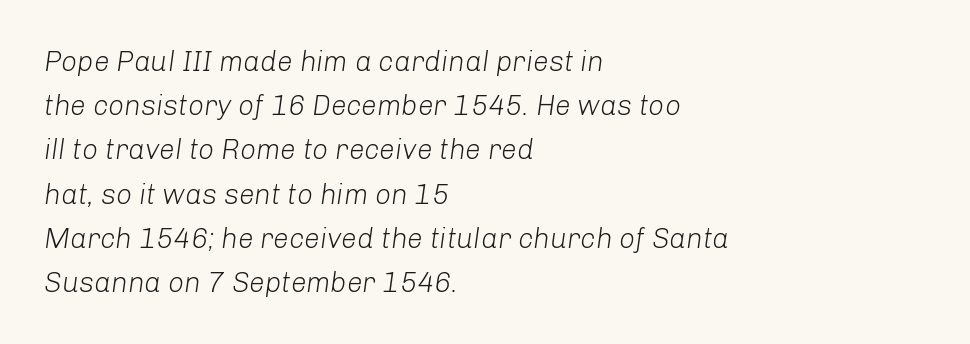
Q: Is the text bold? A: No.
Q: Is the text italic (slanted)? A: Yes, it leans right by about 8 degrees.
Q: Is the text underlined? A: No.
Q: How is the paragraph aligned? A: Left-aligned.
Q: Is the spacing between letters normal or unusually wide? A: Normal.
Q: Is the spacing between lines tight, normal or loose? A: Normal.
Q: Width (condensed, normal, or wide)? A: Normal.
Q: Stroke contrast? A: Low.
Q: x-height? A: Medium.
Q: Monospaced? A: No.
